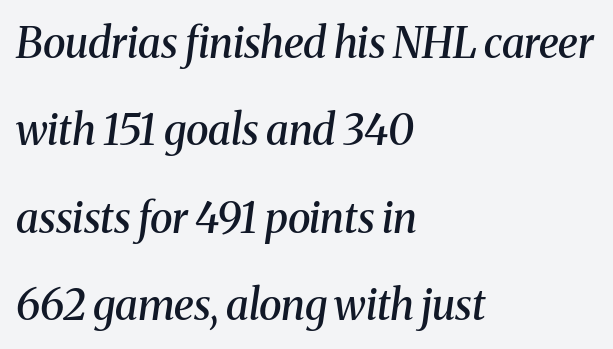
Q: Is the text bold? A: Semi-bold.
Q: Is the text italic (slanted)? A: Yes, it leans right by about 8 degrees.
Q: Is the typeface a serif or a sans-serif typeface? A: Serif.
Q: Is the text underlined? A: No.
Q: How is the paragraph aligned? A: Left-aligned.
Q: Is the spacing between letters normal or unusually wide? A: Normal.
Q: Is the spacing between lines tight, normal or loose? A: Loose.
Q: Width (condensed, normal, or wide)? A: Normal.
Q: Stroke contrast? A: Medium.
Q: x-height? A: Medium.
Q: Monospaced? A: No.
